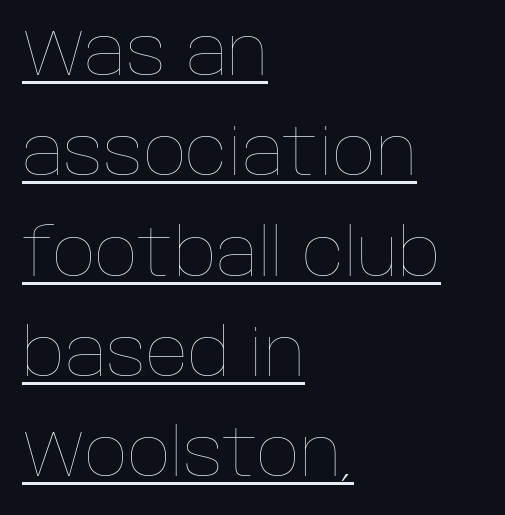
{"italic": "no", "bold": "no", "weight": "thin", "width": "normal", "stroke_contrast": "low", "x_height": "large", "monospaced": "no", "underline": "yes", "align": "left", "line_spacing": "normal", "line_spacing_ratio": 1.52, "letter_spacing": "normal", "letter_spacing_em": 0.0, "glyph_px": 66}
